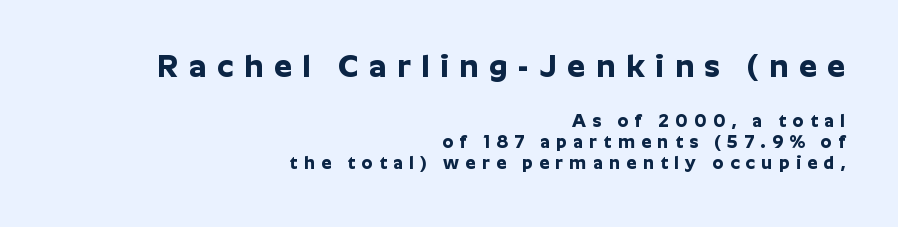
The image shows 31 px bold sans-serif type, upright; set right-aligned, tight line spacing (1.15x), unusually wide letter spacing (+0.35 em), not underlined; the first (top) block is 1.72x larger; low stroke contrast and a medium x-height.
